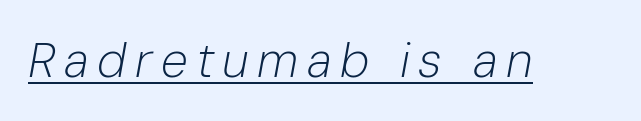
The image shows 49 px light type, italic (leaning right); set underlined; low stroke contrast and a medium x-height.
